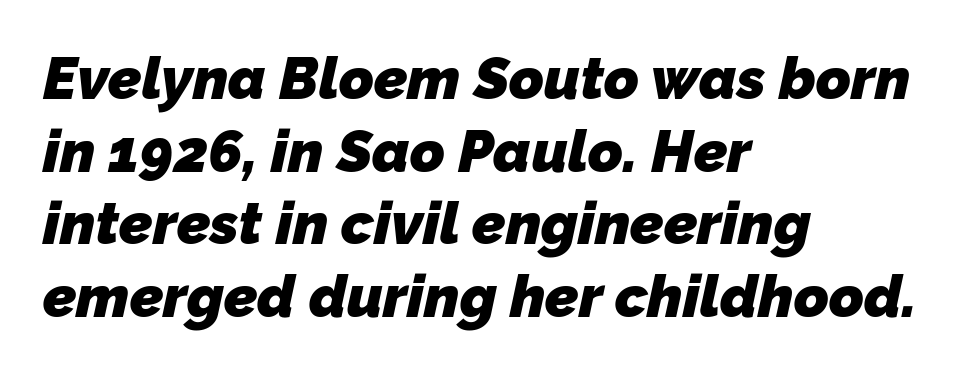
{"serif": "no", "bold": "yes", "weight": "heavy", "width": "normal", "stroke_contrast": "low", "x_height": "medium", "monospaced": "no", "underline": "no", "align": "left", "line_spacing_ratio": 1.23, "letter_spacing": "normal", "letter_spacing_em": 0.0, "glyph_px": 59}
